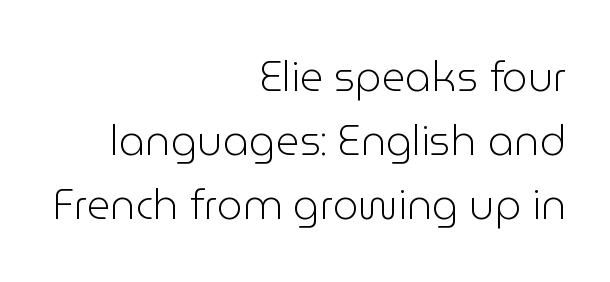
Q: Is the text bold? A: No.
Q: Is the text italic (slanted)? A: No, it is upright.
Q: Is the typeface a serif or a sans-serif typeface? A: Sans-serif.
Q: Is the text underlined? A: No.
Q: How is the paragraph aligned? A: Right-aligned.
Q: Is the spacing between letters normal or unusually wide? A: Normal.
Q: Is the spacing between lines tight, normal or loose? A: Normal.
Q: Width (condensed, normal, or wide)? A: Normal.
Q: Stroke contrast? A: Low.
Q: x-height? A: Medium.
Q: Monospaced? A: No.
